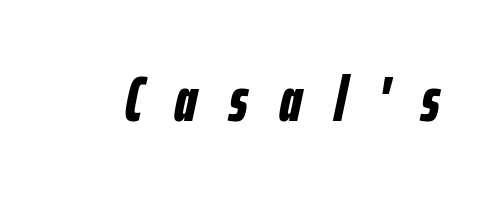
Q: Is the text bold? A: Yes.
Q: Is the text italic (slanted)? A: Yes, it leans right by about 12 degrees.
Q: Is the text underlined? A: No.
Q: Is the spacing between letters normal or unusually wide? A: Unusually wide.
Q: Width (condensed, normal, or wide)? A: Condensed.
Q: Stroke contrast? A: Low.
Q: x-height? A: Medium.
Q: Monospaced? A: No.
